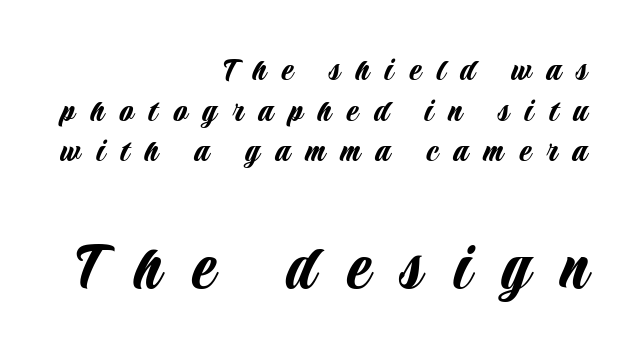
Q: Is the text italic (slanted)? A: Yes.
Q: Is the typeface a serif or a sans-serif typeface? A: Sans-serif.
Q: Is the text underlined? A: No.
Q: How is the paragraph aligned? A: Right-aligned.
Q: Is the spacing between letters normal or unusually wide? A: Unusually wide.
Q: Which block of text is set in a larger size, the first (top) or the second (bottom)? A: The second (bottom) one.
Q: Width (condensed, normal, or wide)? A: Condensed.
Q: Stroke contrast? A: Low.
Q: x-height? A: Large.
Q: Monospaced? A: No.
